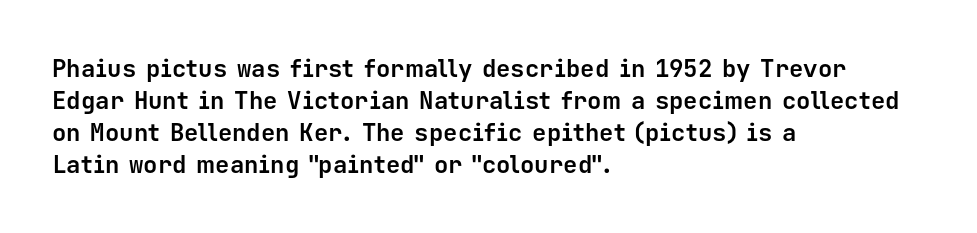
Q: Is the text bold? A: Yes.
Q: Is the text italic (slanted)? A: No, it is upright.
Q: Is the text underlined? A: No.
Q: How is the paragraph aligned? A: Left-aligned.
Q: Is the spacing between letters normal or unusually wide? A: Normal.
Q: Is the spacing between lines tight, normal or loose? A: Normal.
